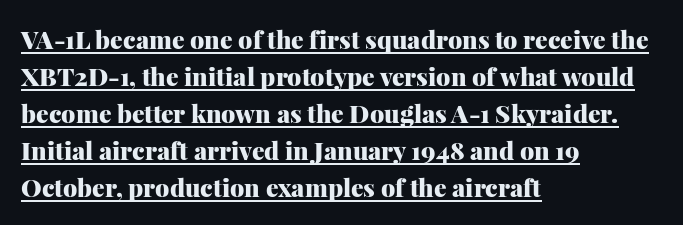
{"italic": "no", "bold": "yes", "underline": "yes", "align": "left", "line_spacing": "normal", "line_spacing_ratio": 1.48, "letter_spacing": "normal", "letter_spacing_em": 0.0, "glyph_px": 25}
